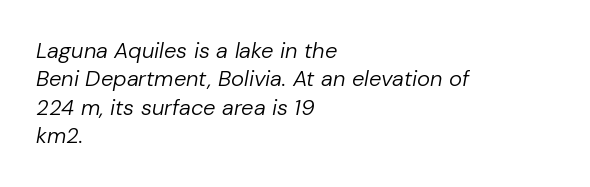
The image shows 22 px text type, italic (leaning right); set left-aligned, normal line spacing (1.29x), normal letter spacing, not underlined.
